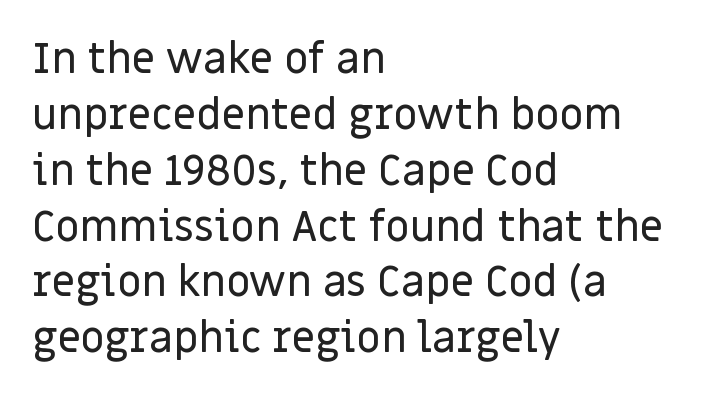
The image shows 42 px sans-serif type, upright; set left-aligned, normal line spacing (1.33x), normal letter spacing, not underlined; low stroke contrast and a large x-height.
